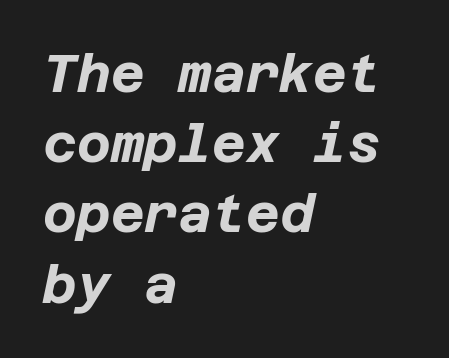
The designer left line spacing at the default. The glyphs look as if they've been sheared to an angle. The foot of each line stays bare and open. Summary of weight: heavy, a full bold. Standard letterfit; no display-style spreading of the glyphs. The setting favours the left margin, as ordinary paragraphs usually do.
